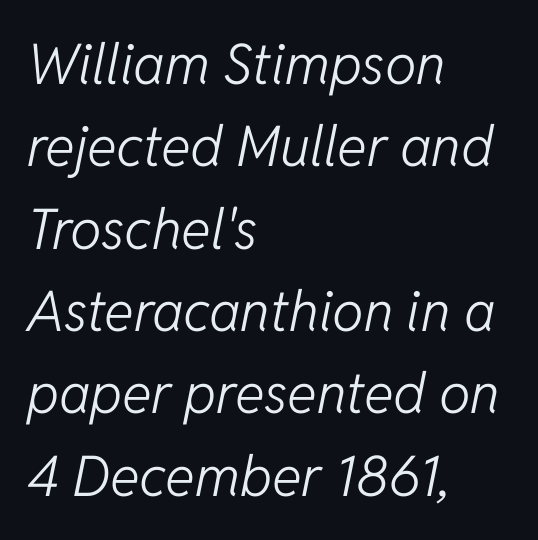
Q: Is the text bold? A: No.
Q: Is the text italic (slanted)? A: Yes, it leans right by about 11 degrees.
Q: Is the text underlined? A: No.
Q: How is the paragraph aligned? A: Left-aligned.
Q: Is the spacing between letters normal or unusually wide? A: Normal.
Q: Is the spacing between lines tight, normal or loose? A: Normal.
Q: Width (condensed, normal, or wide)? A: Normal.
Q: Stroke contrast? A: Low.
Q: x-height? A: Medium.
Q: Monospaced? A: No.
